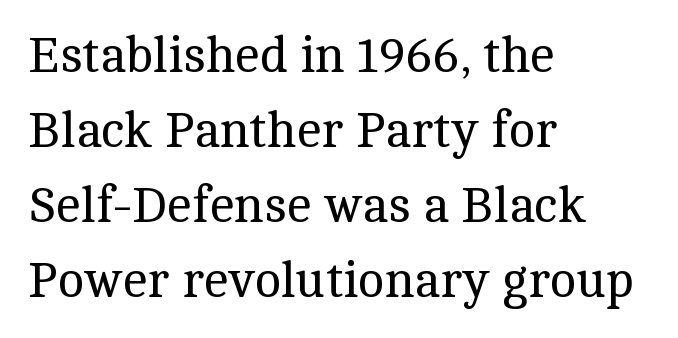
Heaviness? Minimal to ordinary, like unemphasized prose. Here the designer chose a conventional face with non-uniform glyph widths. Yep, those are serifs on the letters. Rule under the text: the space is simply empty. A typesetter would call this zero additional tracking.
